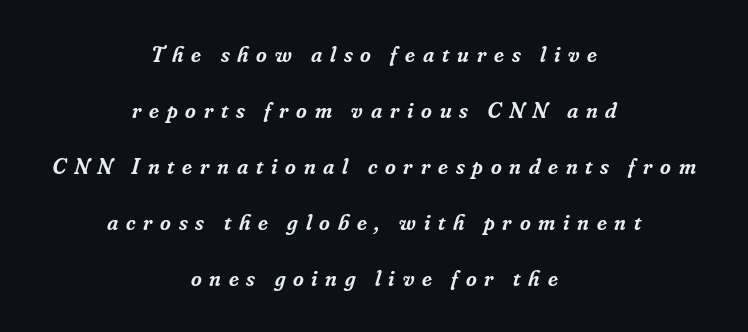
The image shows 23 px text type, italic (leaning right); set centered, loose line spacing (2.44x), unusually wide letter spacing (+0.34 em), not underlined.
